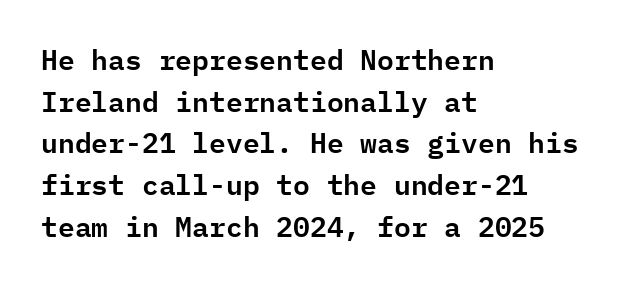
Q: Is the text italic (slanted)? A: No, it is upright.
Q: Is the typeface a serif or a sans-serif typeface? A: Sans-serif.
Q: Is the text underlined? A: No.
Q: How is the paragraph aligned? A: Left-aligned.
Q: Is the spacing between letters normal or unusually wide? A: Normal.
Q: Is the spacing between lines tight, normal or loose? A: Normal.
Q: Width (condensed, normal, or wide)? A: Normal.
Q: Stroke contrast? A: Low.
Q: x-height? A: Medium.
Q: Monospaced? A: Yes.
